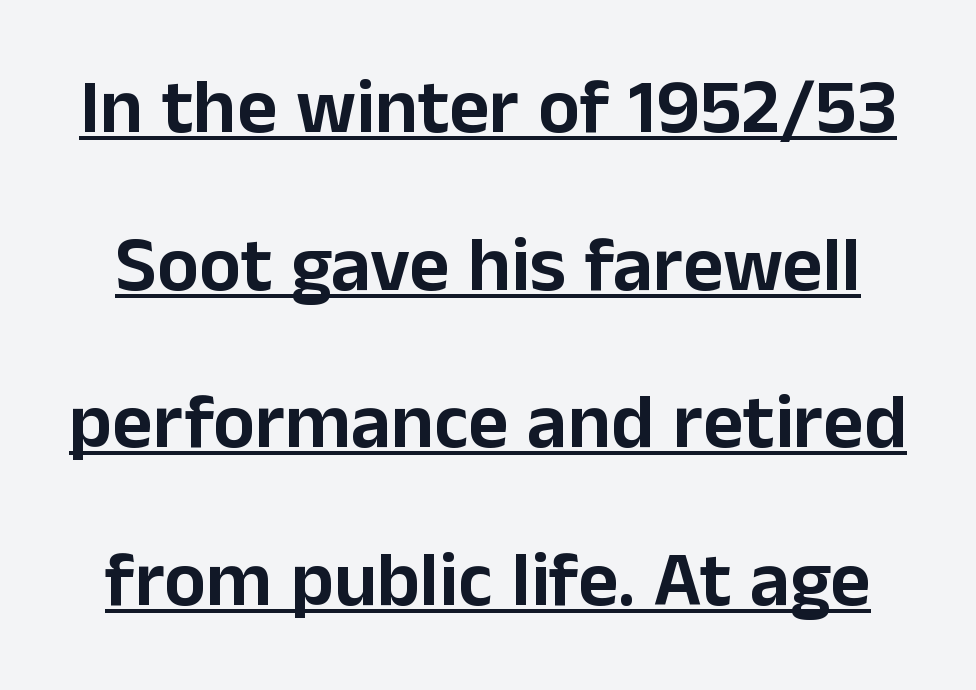
Q: Is the text italic (slanted)? A: No, it is upright.
Q: Is the typeface a serif or a sans-serif typeface? A: Sans-serif.
Q: Is the text underlined? A: Yes.
Q: Is the spacing between letters normal or unusually wide? A: Normal.
Q: Is the spacing between lines tight, normal or loose? A: Loose.
Q: Width (condensed, normal, or wide)? A: Normal.
Q: Stroke contrast? A: Low.
Q: x-height? A: Medium.
Q: Monospaced? A: No.
